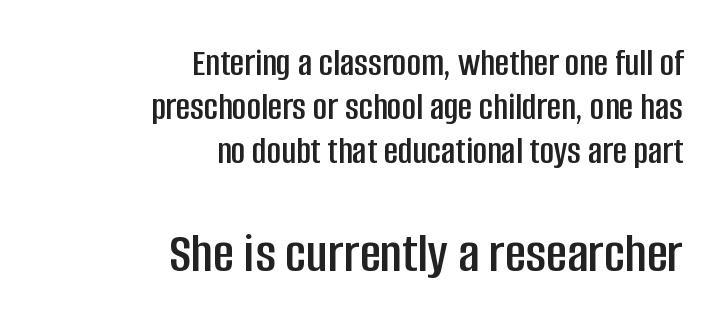
Q: Is the text italic (slanted)? A: No, it is upright.
Q: Is the typeface a serif or a sans-serif typeface? A: Sans-serif.
Q: Is the text underlined? A: No.
Q: How is the paragraph aligned? A: Right-aligned.
Q: Is the spacing between letters normal or unusually wide? A: Normal.
Q: Is the spacing between lines tight, normal or loose? A: Tight.
Q: Which block of text is set in a larger size, the first (top) or the second (bottom)? A: The second (bottom) one.
Q: Width (condensed, normal, or wide)? A: Condensed.
Q: Stroke contrast? A: Low.
Q: x-height? A: Large.
Q: Monospaced? A: No.
